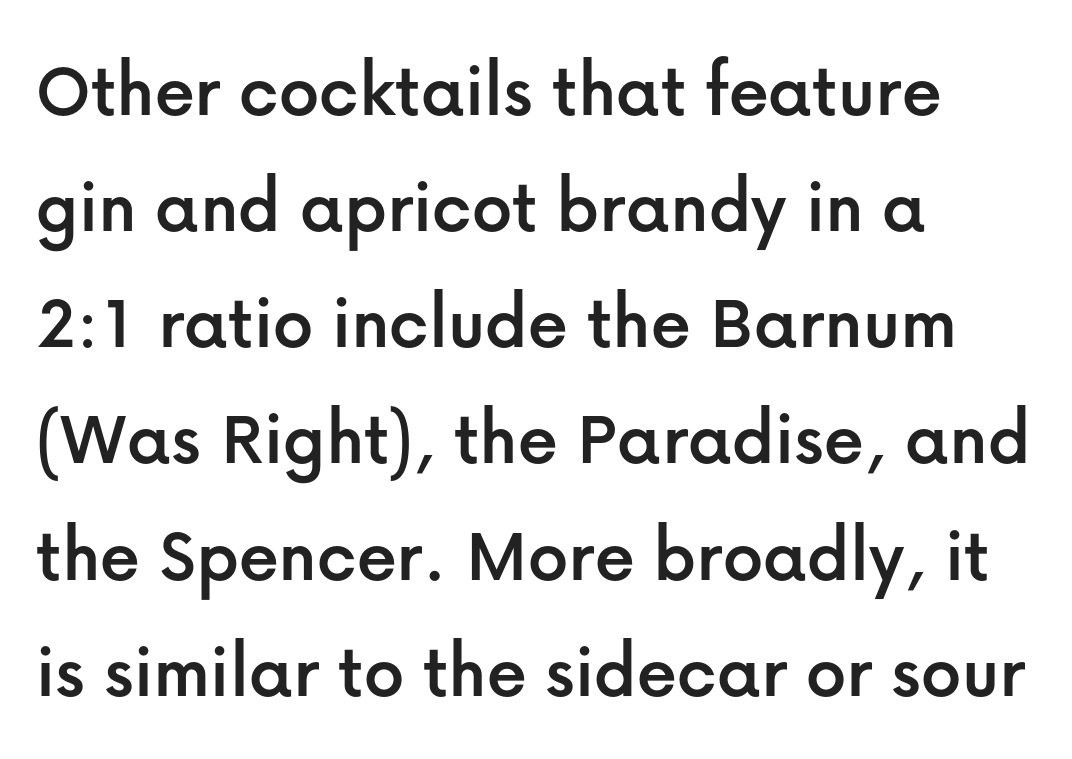
{"serif": "no", "italic": "no", "width": "normal", "stroke_contrast": "low", "x_height": "medium", "monospaced": "no", "underline": "no", "align": "left", "line_spacing": "normal", "line_spacing_ratio": 1.47, "letter_spacing": "normal", "letter_spacing_em": 0.0, "glyph_px": 79}
